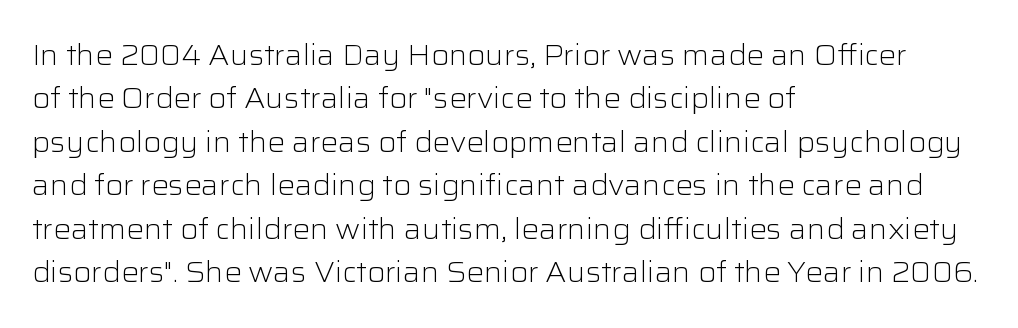
{"serif": "no", "italic": "no", "bold": "no", "weight": "light", "width": "normal", "stroke_contrast": "low", "x_height": "medium", "monospaced": "no", "underline": "no", "align": "left", "line_spacing": "normal", "line_spacing_ratio": 1.5, "letter_spacing": "normal", "letter_spacing_em": 0.0, "glyph_px": 29}
